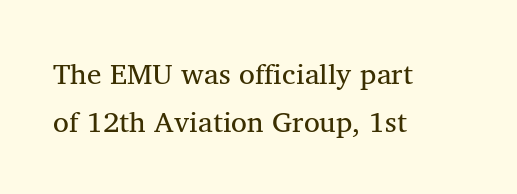
Q: Is the text bold? A: No.
Q: Is the text italic (slanted)? A: No, it is upright.
Q: Is the typeface a serif or a sans-serif typeface? A: Serif.
Q: Is the text underlined? A: No.
Q: How is the paragraph aligned? A: Left-aligned.
Q: Is the spacing between letters normal or unusually wide? A: Normal.
Q: Is the spacing between lines tight, normal or loose? A: Normal.
Q: Width (condensed, normal, or wide)? A: Normal.
Q: Stroke contrast? A: Medium.
Q: x-height? A: Medium.
Q: Monospaced? A: No.
